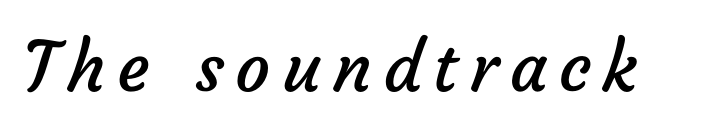
Q: Is the text bold? A: No.
Q: Is the typeface a serif or a sans-serif typeface? A: Sans-serif.
Q: Is the text underlined? A: No.
Q: Width (condensed, normal, or wide)? A: Normal.
Q: Stroke contrast? A: Low.
Q: x-height? A: Medium.
Q: Monospaced? A: No.
